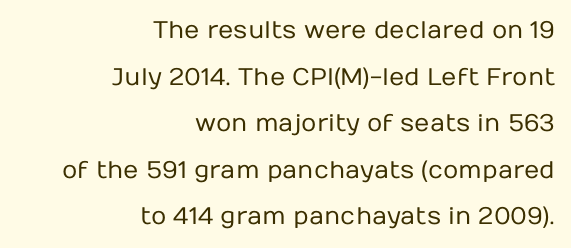
{"italic": "no", "bold": "no", "underline": "no", "align": "right", "line_spacing": "loose", "line_spacing_ratio": 1.94, "letter_spacing": "normal", "letter_spacing_em": 0.0, "glyph_px": 24}
